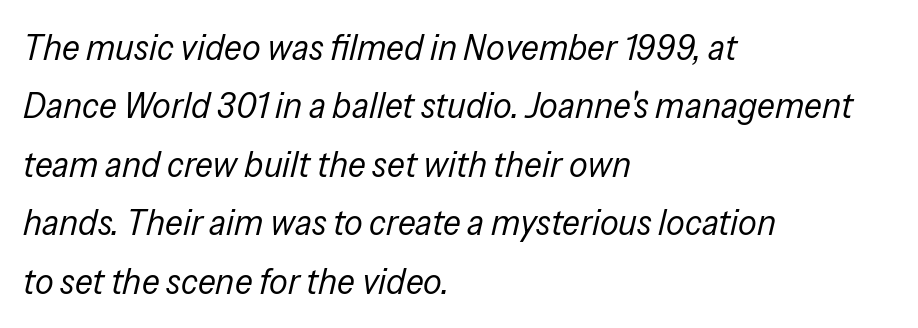
{"italic": "yes", "lean": "right", "slant_degrees": 13, "bold": "no", "weight": "regular", "width": "condensed", "stroke_contrast": "low", "x_height": "medium", "monospaced": "no", "underline": "no", "align": "left", "line_spacing": "normal", "line_spacing_ratio": 1.58, "letter_spacing": "normal", "letter_spacing_em": 0.0, "glyph_px": 37}
